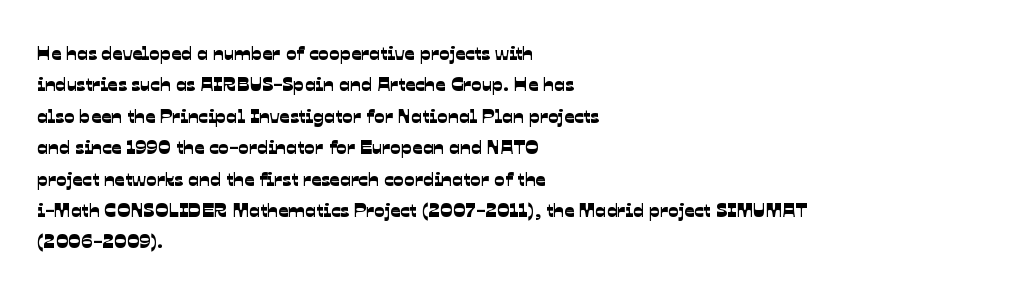
This sample keeps an unexceptional amount of space between lines. The type is set solid horizontally, with unmodified tracking. A clean baseline with only descenders dipping below it. All the whitespace from short lines collects on the right.
